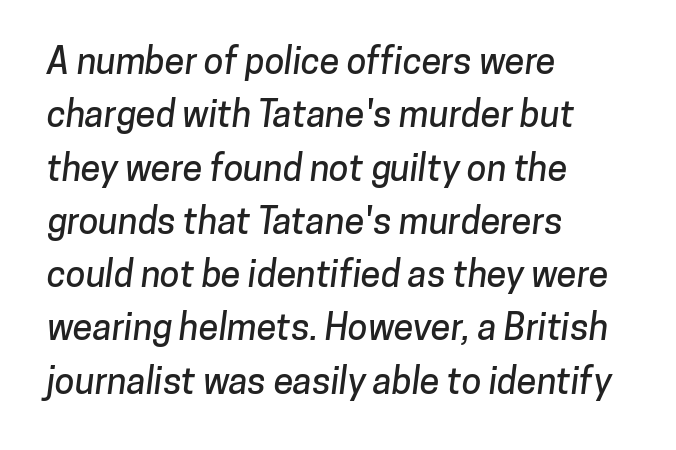
The image shows 36 px sans-serif type; set left-aligned, normal line spacing (1.48x), normal letter spacing, not underlined; low stroke contrast and a medium x-height.
